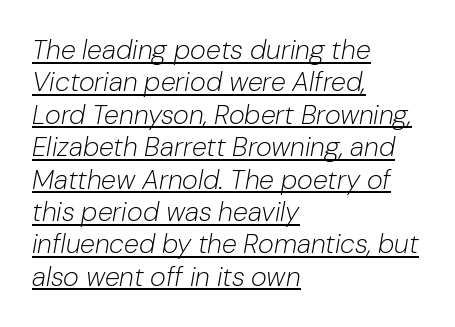
Q: Is the text bold? A: No.
Q: Is the text italic (slanted)? A: Yes, it leans right by about 10 degrees.
Q: Is the text underlined? A: Yes.
Q: How is the paragraph aligned? A: Left-aligned.
Q: Is the spacing between letters normal or unusually wide? A: Normal.
